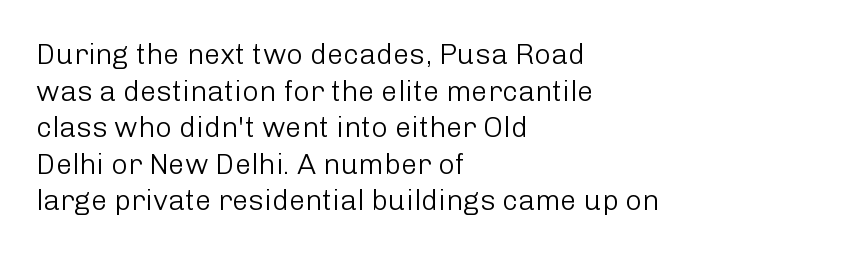
{"serif": "no", "italic": "no", "bold": "no", "weight": "light", "width": "normal", "stroke_contrast": "low", "x_height": "medium", "monospaced": "no", "underline": "no", "align": "left", "line_spacing": "normal", "line_spacing_ratio": 1.26, "letter_spacing": "normal", "letter_spacing_em": 0.0, "glyph_px": 29}
